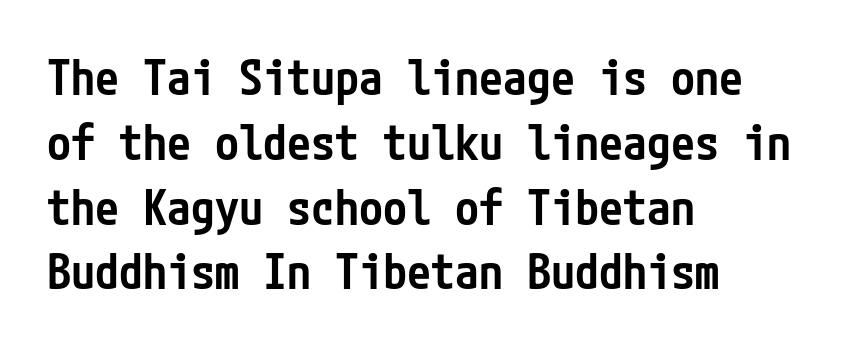
Q: Is the text bold? A: Semi-bold.
Q: Is the text italic (slanted)? A: No, it is upright.
Q: Is the typeface a serif or a sans-serif typeface? A: Sans-serif.
Q: Is the text underlined? A: No.
Q: How is the paragraph aligned? A: Left-aligned.
Q: Is the spacing between letters normal or unusually wide? A: Normal.
Q: Is the spacing between lines tight, normal or loose? A: Normal.
Q: Width (condensed, normal, or wide)? A: Condensed.
Q: Stroke contrast? A: Low.
Q: x-height? A: Medium.
